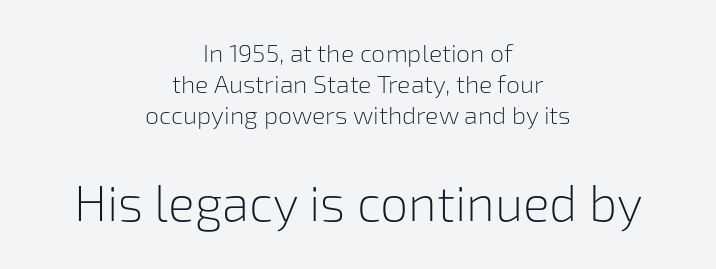
Type without underlining. The line texture is even and compact thanks to regular tracking. The passage shown begins with its smaller block and ends with its larger one. The letters advance in unequal steps, a hallmark of proportional type. These lines were composed using upright roman letters. Stroke terminals: plain, sans-serif.
